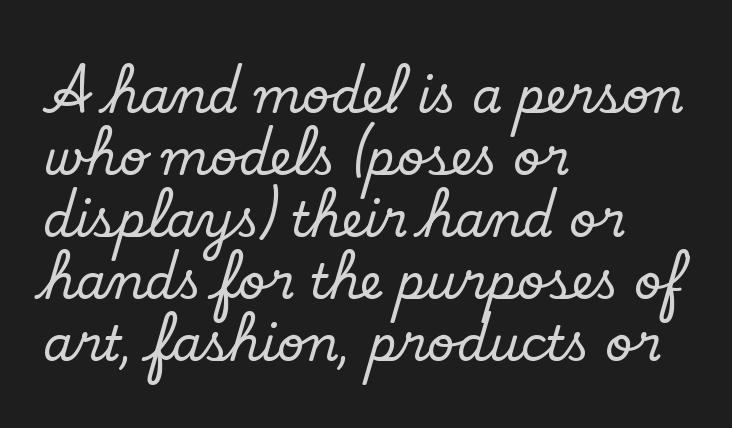
The image shows 48 px serif type; set left-aligned, normal line spacing (1.29x), normal letter spacing, not underlined; low stroke contrast and a small x-height.
